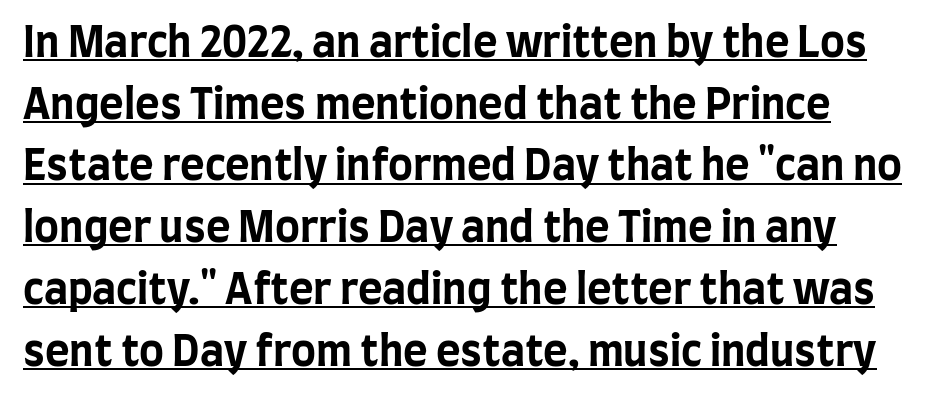
Proportional: the letters do not fall into vertical columns. A classic flush-left, rag-right setting is used for this passage. Does the lettering tilt? It doesn't — this is upright. The face used here is a sans, in the tradition of grotesques and geometrics.
